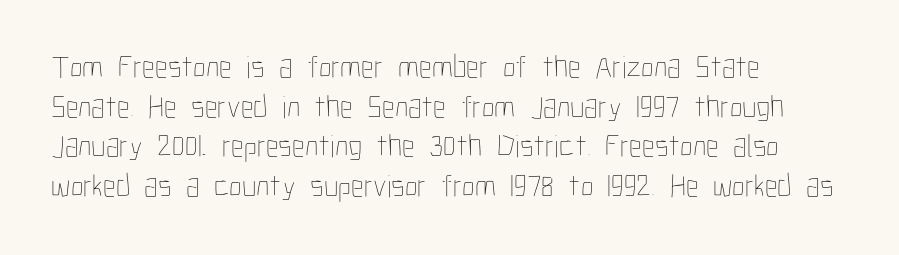
The image shows 32 px thin, condensed type, upright; set left-aligned, line spacing 1.24x, normal letter spacing, not underlined; low stroke contrast and a medium x-height.
